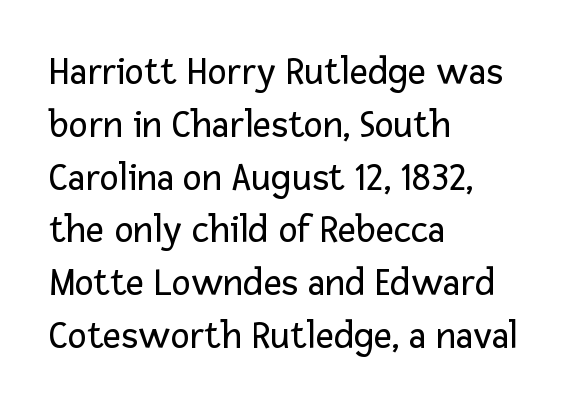
Observe the absence of serifs on each vertical stroke in this sample. The typography opts for an upright posture over an oblique one. Has an underline been added? It has not. No heavy texture on the line: the type isn't bold. The leading is moderate, giving the passage an even texture.
